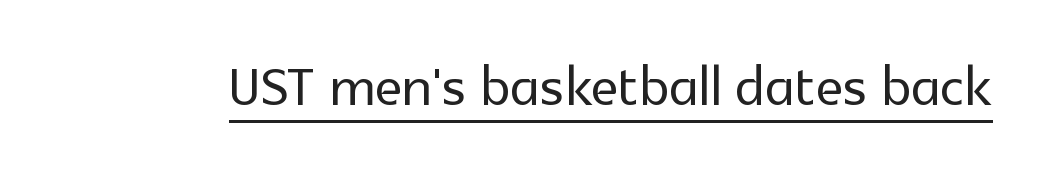
The passage shown is underscored from start to finish. Does the type have serifs? No, each stem ends abruptly. You could call the tracking neutral — neither tight nor loose. Here the designer chose a conventional face with non-uniform glyph widths. Italic? Not at all — the glyphs are vertical.
